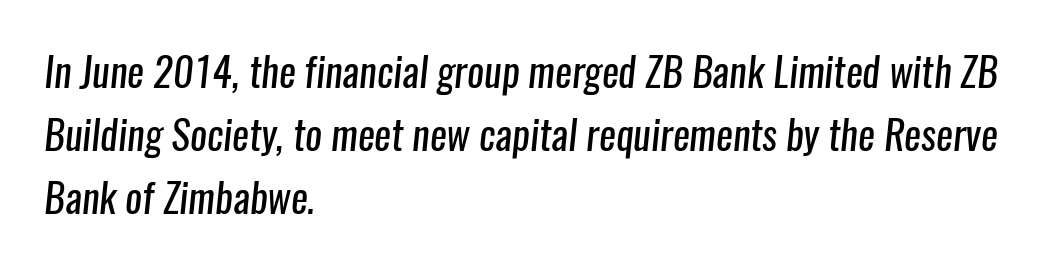
{"serif": "no", "bold": "no", "weight": "regular", "width": "condensed", "stroke_contrast": "low", "x_height": "medium", "monospaced": "no", "underline": "no", "align": "left", "line_spacing": "normal", "line_spacing_ratio": 1.57, "letter_spacing": "normal", "letter_spacing_em": 0.0, "glyph_px": 40}
